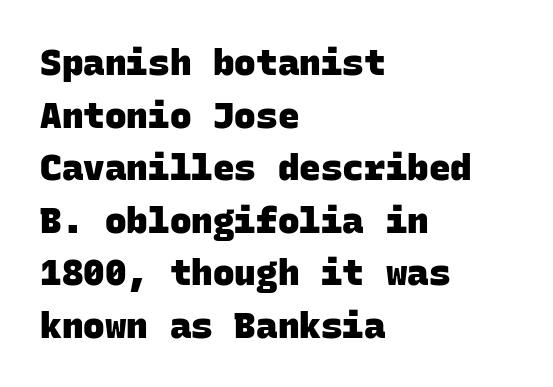
I'd describe the lettering as bold — thick and assertive. Each letter, wide or thin by design, is forced into the same width here. This sample uses plain, unmodified letter spacing. Check where the strokes stop: nothing finishes them off — pure sans. The passage shown stacks its lines at a standard gap.
